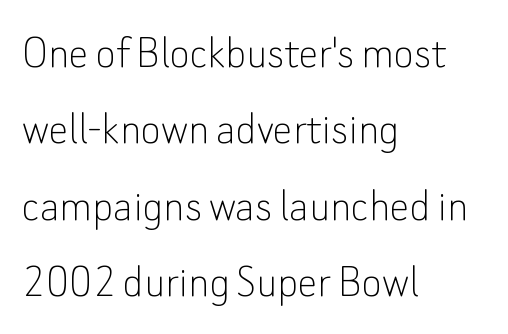
The image shows 49 px thin sans-serif type, upright; set left-aligned, normal line spacing (1.56x), normal letter spacing, not underlined; low stroke contrast and a small x-height.
